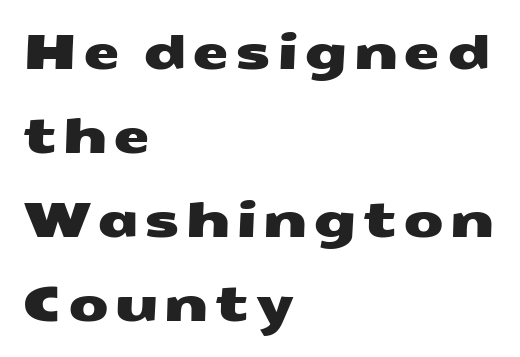
The passage shown is typeset with a sans-serif family. Does the copy run flush right? No — it runs flush left. The passage shown is typed in a proportional face where columns would drift. Words float on clear page, feet unadorned.
